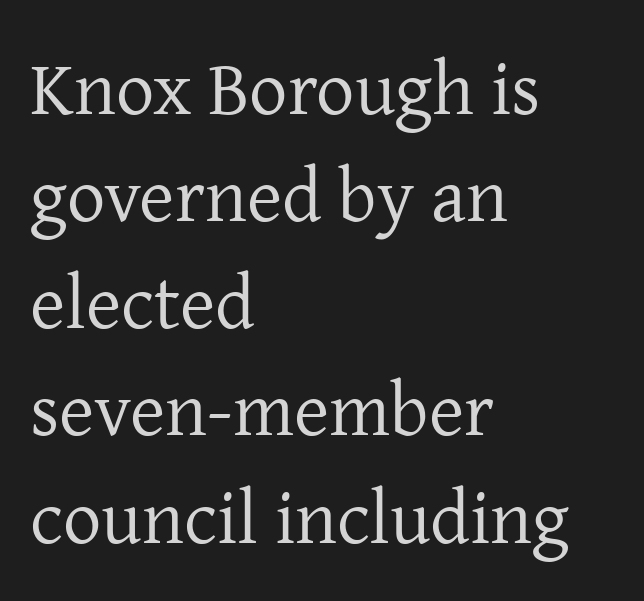
The image shows 76 px regular-weight serif type, upright; set left-aligned, normal line spacing (1.41x), normal letter spacing, not underlined; low stroke contrast and a medium x-height.
